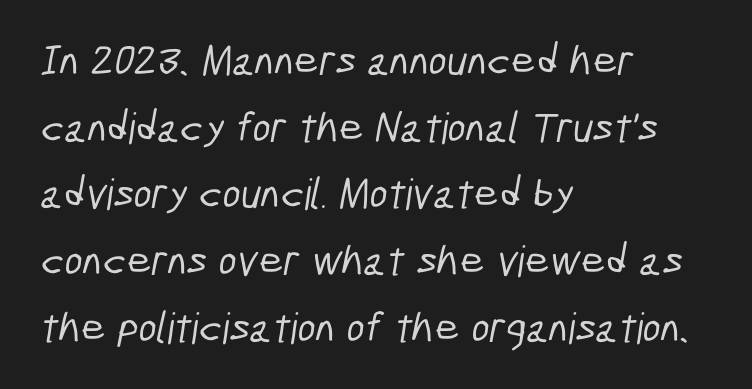
Underline: absent. Leftover space on each line is placed entirely after the last word. Look at the bottom of the vertical strokes: they stop flat, with no serifs. These lines are rendered in a variable-pitch font.
